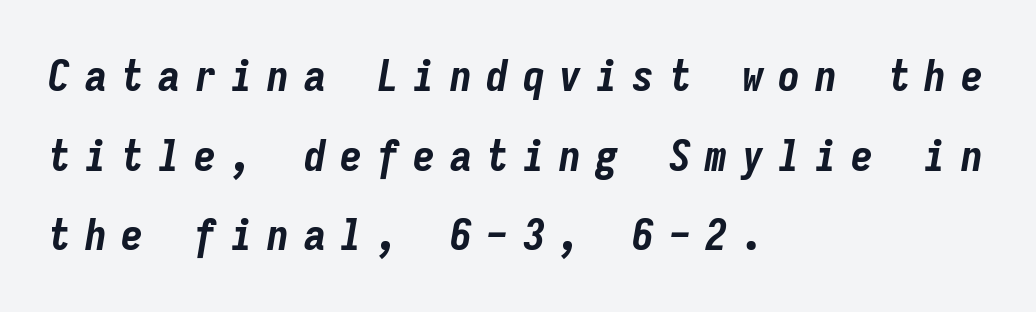
Rule under the text: the space is simply empty. The axis of the letterforms is tilted away from vertical. These lines carry a lot of weight — the face is fully bold. Looks like terminal output: every glyph gets an equal slot.
